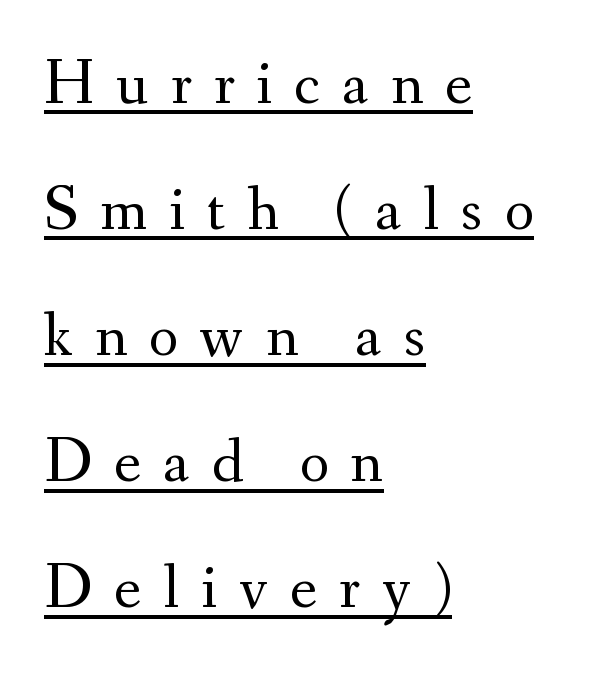
{"serif": "yes", "italic": "no", "bold": "no", "weight": "regular", "width": "normal", "stroke_contrast": "medium", "x_height": "small", "monospaced": "no", "underline": "yes", "align": "left", "line_spacing": "loose", "line_spacing_ratio": 1.97, "letter_spacing": "wide", "letter_spacing_em": 0.34, "glyph_px": 64}
